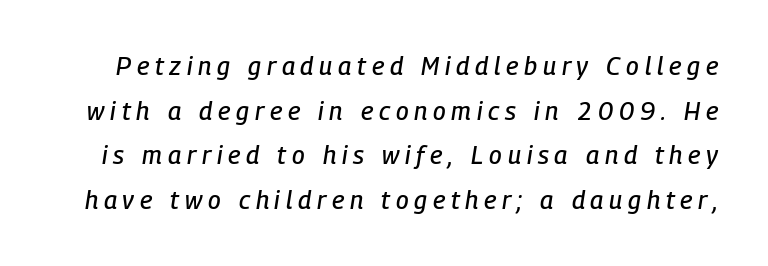
The image shows 25 px text type, italic (leaning right); set line spacing 1.79x, unusually wide letter spacing (+0.23 em), not underlined.
